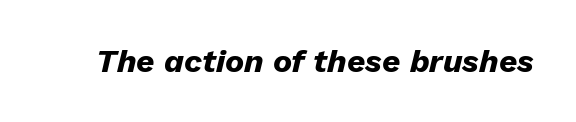
Nobody drew a line under any word here. Emphasis-style slanted type is in use. The sample has been set heavy, in full bold. Is the letter spacing exaggerated? No — it looks like the ordinary default. Here the designer chose a conventional face with non-uniform glyph widths.
